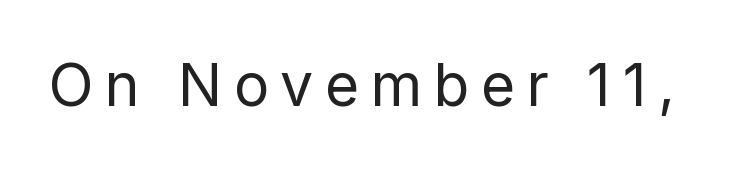
Q: Is the text bold? A: No.
Q: Is the text italic (slanted)? A: No, it is upright.
Q: Is the typeface a serif or a sans-serif typeface? A: Sans-serif.
Q: Is the text underlined? A: No.
Q: Width (condensed, normal, or wide)? A: Normal.
Q: Stroke contrast? A: Low.
Q: x-height? A: Medium.
Q: Monospaced? A: No.
